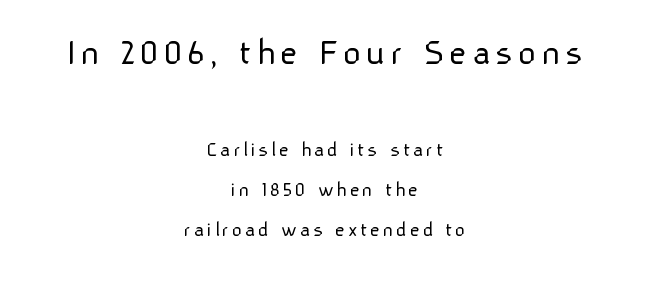
{"serif": "no", "italic": "no", "bold": "no", "weight": "light", "width": "normal", "stroke_contrast": "low", "x_height": "medium", "monospaced": "no", "underline": "no", "align": "center", "line_spacing_ratio": 1.83, "larger_block": "first", "size_ratio": 1.77, "glyph_px": 39}
